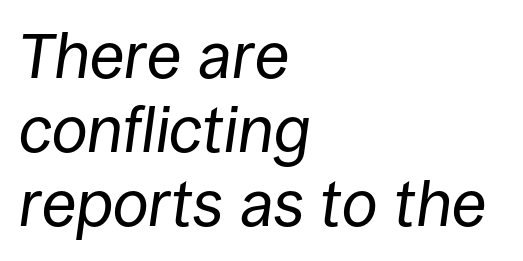
The image shows 64 px regular-weight type, italic (leaning right); set left-aligned, line spacing 1.16x, normal letter spacing, not underlined; low stroke contrast and a large x-height.
